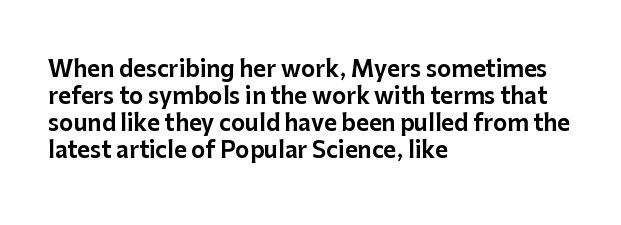
Q: Is the text italic (slanted)? A: No, it is upright.
Q: Is the text underlined? A: No.
Q: How is the paragraph aligned? A: Left-aligned.
Q: Is the spacing between letters normal or unusually wide? A: Normal.
